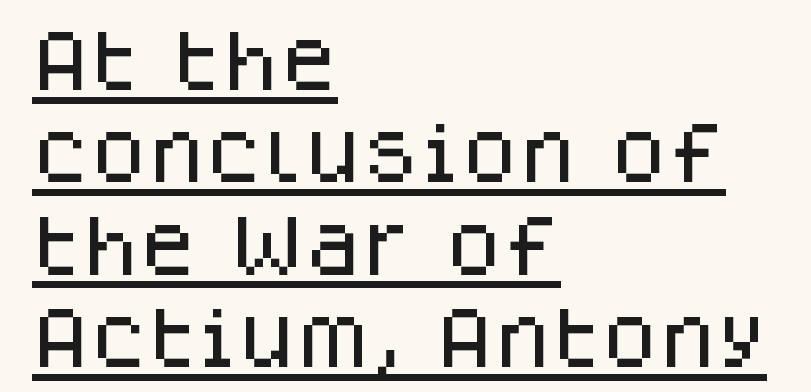
Q: Is the text italic (slanted)? A: No, it is upright.
Q: Is the typeface a serif or a sans-serif typeface? A: Sans-serif.
Q: Is the text underlined? A: Yes.
Q: How is the paragraph aligned? A: Left-aligned.
Q: Is the spacing between letters normal or unusually wide? A: Normal.
Q: Is the spacing between lines tight, normal or loose? A: Normal.
Q: Width (condensed, normal, or wide)? A: Normal.
Q: Stroke contrast? A: Low.
Q: x-height? A: Large.
Q: Monospaced? A: No.
